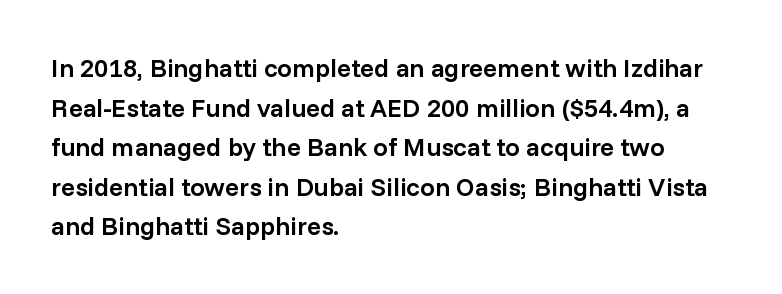
The image shows 26 px text type, upright; set left-aligned, normal line spacing (1.52x), normal letter spacing, not underlined.
